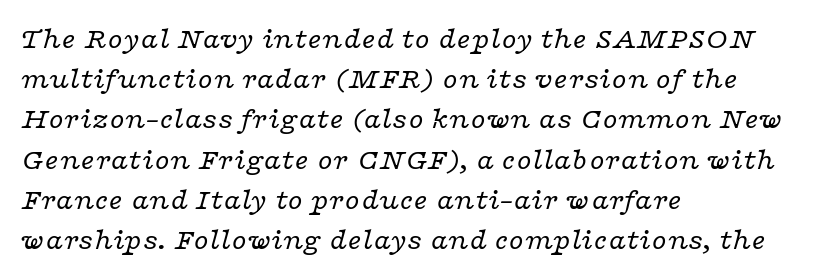
{"serif": "yes", "italic": "yes", "lean": "right", "slant_degrees": 16, "bold": "no", "weight": "regular", "width": "wide", "stroke_contrast": "low", "x_height": "medium", "monospaced": "no", "underline": "no", "align": "left", "line_spacing": "normal", "line_spacing_ratio": 1.34, "letter_spacing": "normal", "letter_spacing_em": 0.0, "glyph_px": 30}
